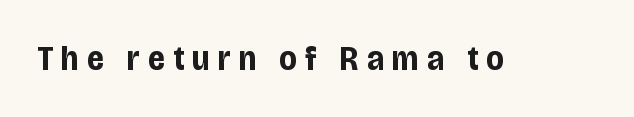
Q: Is the text bold? A: Yes.
Q: Is the text italic (slanted)? A: No, it is upright.
Q: Is the typeface a serif or a sans-serif typeface? A: Sans-serif.
Q: Is the text underlined? A: No.
Q: Is the spacing between letters normal or unusually wide? A: Unusually wide.
Q: Width (condensed, normal, or wide)? A: Condensed.
Q: Stroke contrast? A: Low.
Q: x-height? A: Large.
Q: Monospaced? A: No.
